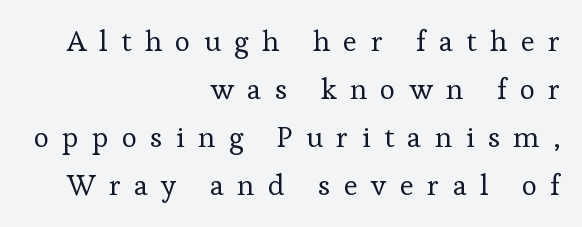
Q: Is the text bold? A: No.
Q: Is the text italic (slanted)? A: No, it is upright.
Q: Is the typeface a serif or a sans-serif typeface? A: Serif.
Q: Is the text underlined? A: No.
Q: How is the paragraph aligned? A: Right-aligned.
Q: Is the spacing between letters normal or unusually wide? A: Unusually wide.
Q: Is the spacing between lines tight, normal or loose? A: Normal.
Q: Width (condensed, normal, or wide)? A: Normal.
Q: Stroke contrast? A: Low.
Q: x-height? A: Medium.
Q: Monospaced? A: No.
